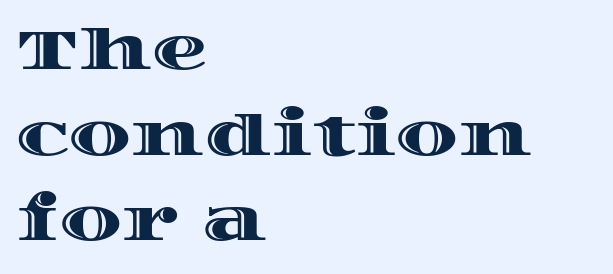
The image shows 56 px wide type, upright; set left-aligned, normal line spacing (1.53x), normal letter spacing, not underlined; a large x-height.
